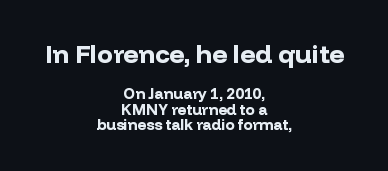
Descenders are the only things crossing below the line. Unlike italic type, these characters show no tilt at all. Tracking value appears to be zero — textbook default spacing. Its strokes are broad and dark, the hallmark of bold type.
